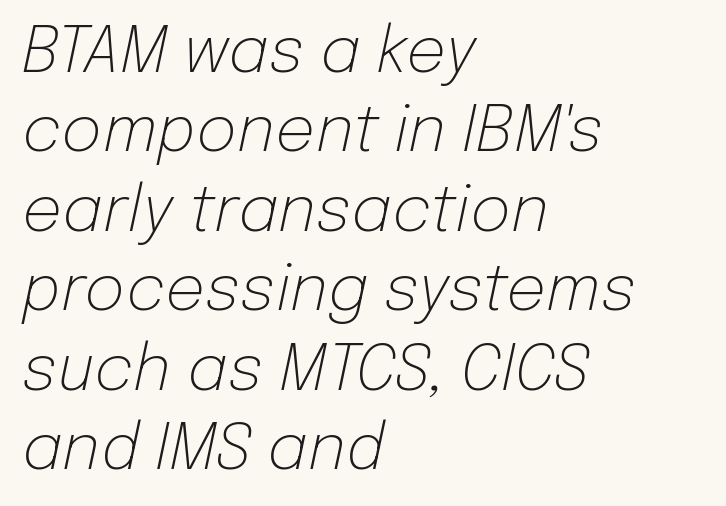
The image shows 63 px light type, italic (leaning right); set left-aligned, normal line spacing (1.26x), normal letter spacing, not underlined; low stroke contrast and a medium x-height.
